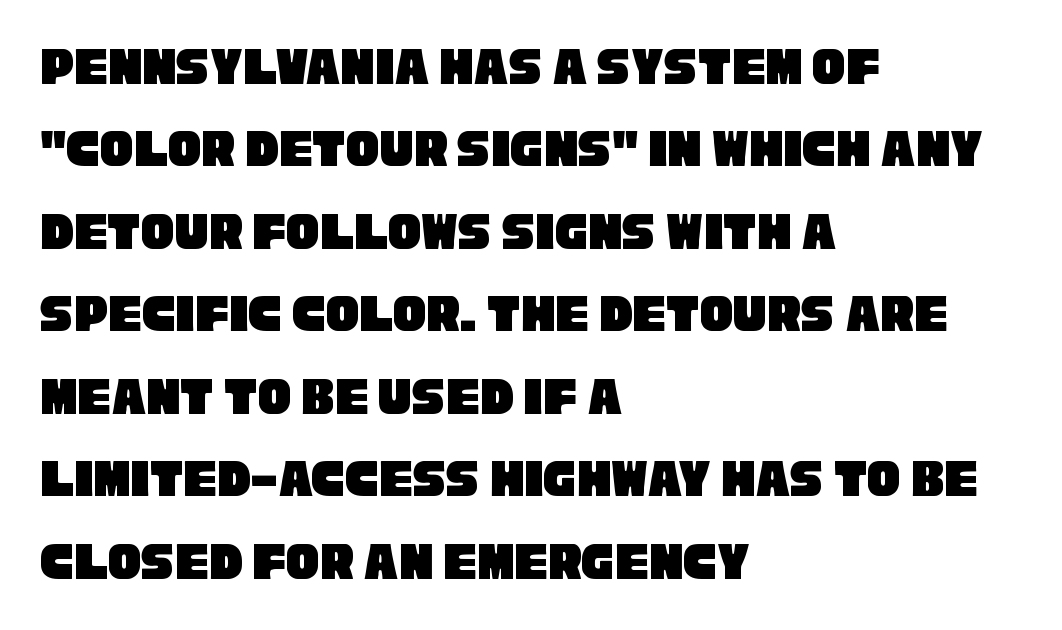
The image shows 55 px condensed sans-serif type; set left-aligned, normal line spacing (1.5x), normal letter spacing, not underlined; low stroke contrast and a large x-height.
